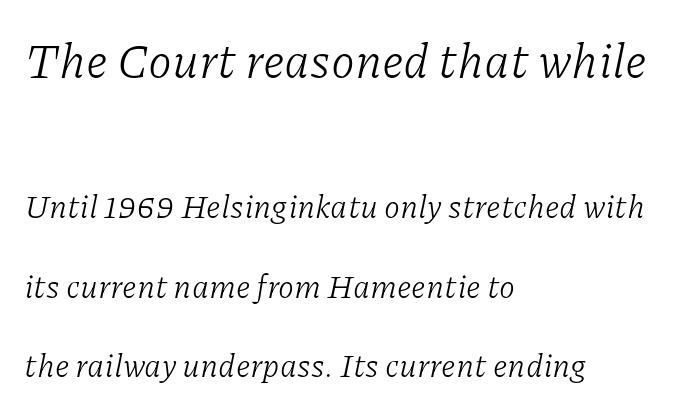
The foot of each line stays bare and open. Rendered with sloped, italic letterforms. Observe the serifs anchoring each vertical stroke in this sample. Note: larger setting up top, smaller setting below. Leading is clearly above the norm, producing a sparse column. The strokes carry an ordinary text weight at most.
